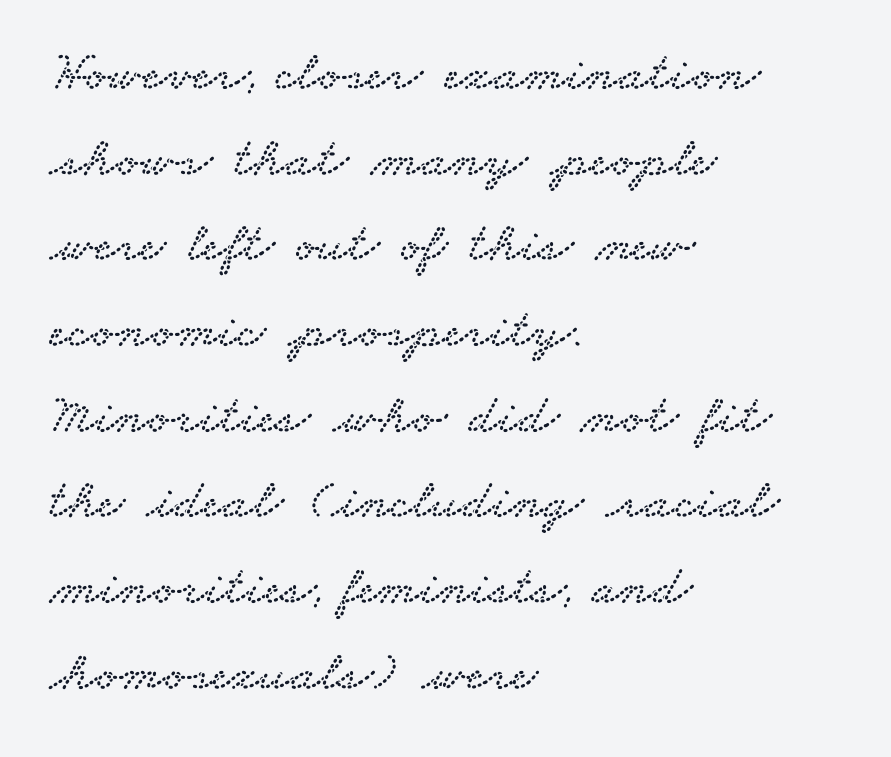
Q: Is the text underlined? A: No.
Q: How is the paragraph aligned? A: Left-aligned.
Q: Is the spacing between letters normal or unusually wide? A: Normal.
Q: Is the spacing between lines tight, normal or loose? A: Normal.
Q: Width (condensed, normal, or wide)? A: Wide.
Q: Stroke contrast? A: Low.
Q: x-height? A: Small.
Q: Monospaced? A: No.
